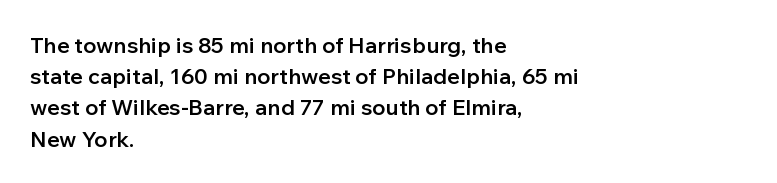
{"italic": "no", "bold": "semi", "underline": "no", "align": "left", "line_spacing": "normal", "line_spacing_ratio": 1.42, "letter_spacing": "normal", "letter_spacing_em": 0.0, "glyph_px": 22}
